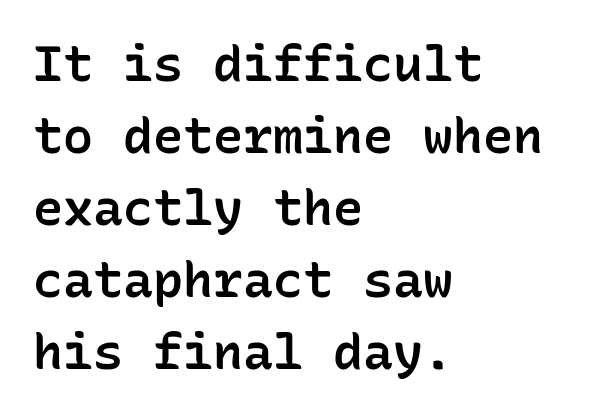
Honestly, the letter spacing is just normal — you wouldn't notice it. Classification — sans serif. The characters look somewhat weighty, a semibold short of true bold. Posture: vertical. The vertical gap from one line to the next is medium. This rendering uses left alignment, leaving the right contour irregular.
